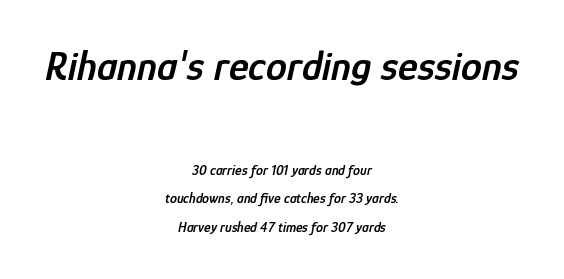
Between these two stacked blocks, the higher one wins on size. Observe the lean: these are italic letterforms. A centered setting, common on invitations and titles, is used for this passage. This sample uses plain, unmodified letter spacing.
